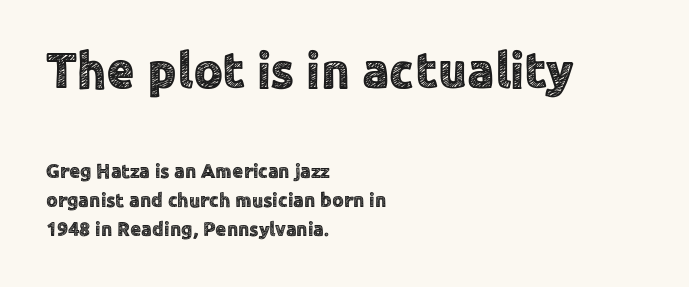
Q: Is the text italic (slanted)? A: No, it is upright.
Q: Is the typeface a serif or a sans-serif typeface? A: Sans-serif.
Q: Is the text underlined? A: No.
Q: How is the paragraph aligned? A: Left-aligned.
Q: Is the spacing between letters normal or unusually wide? A: Normal.
Q: Is the spacing between lines tight, normal or loose? A: Normal.
Q: Which block of text is set in a larger size, the first (top) or the second (bottom)? A: The first (top) one.
Q: Width (condensed, normal, or wide)? A: Normal.
Q: x-height? A: Medium.
Q: Monospaced? A: No.
